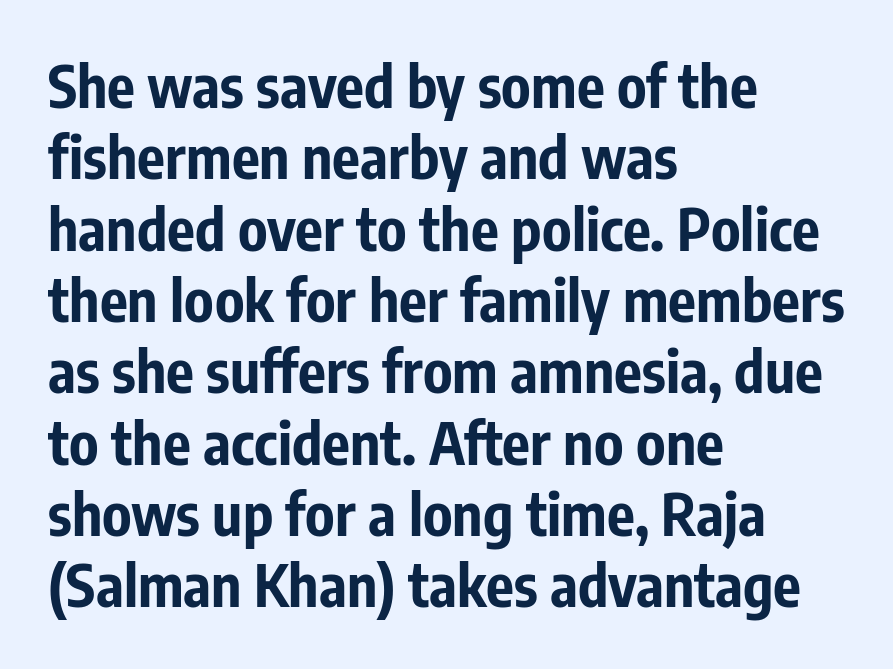
The image shows 58 px bold, condensed sans-serif type, upright; set left-aligned, line spacing 1.23x, normal letter spacing, not underlined; low stroke contrast and a medium x-height.
